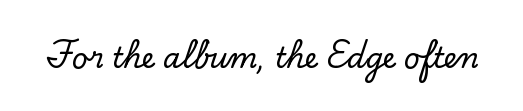
A typesetter would call this proportional, since set widths differ per character. Note: serifs present on the glyphs. The space directly below the letters is spotless.
